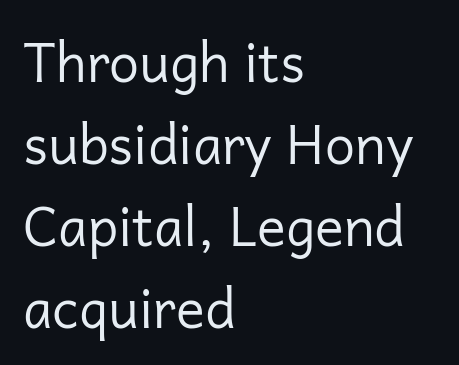
A sans-serif font was chosen for this passage. Look at the tracking — it's just the regular setting, nothing added. The block of text has a typical density, with ordinary space between rows. A student would call this left alignment; a typographer would say flush left, rag right. The face used here is proportionally spaced, like ordinary book or web type. The letters stand upright; this is a roman face.
